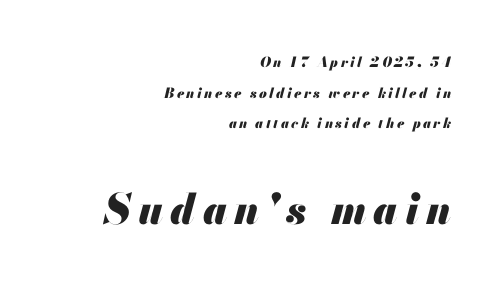
{"italic": "yes", "lean": "right", "slant_degrees": 13, "bold": "yes", "weight": "heavy", "width": "normal", "stroke_contrast": "medium", "x_height": "small", "monospaced": "no", "underline": "no", "align": "right", "line_spacing": "loose", "line_spacing_ratio": 2.18, "larger_block": "second", "size_ratio": 3.0, "glyph_px": 42}
